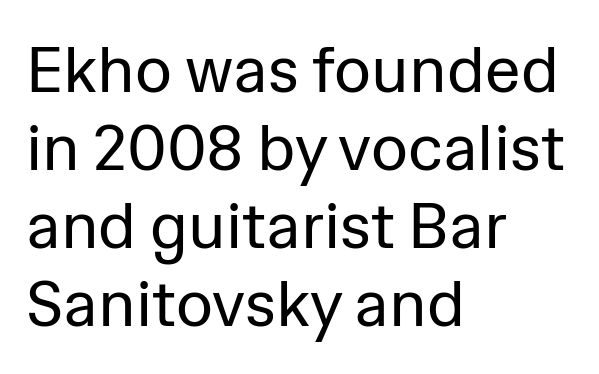
The tracking reads as untouched default to a designer's eye. Horizontally, the lines are justified to the leading edge only. Anything drawn beneath the words? Only blank space. The lettering holds an erect, upright posture throughout.
